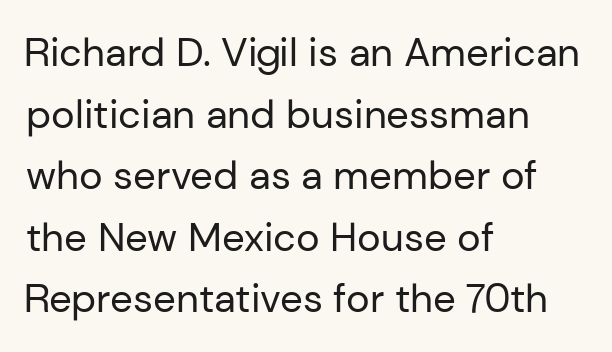
Proportional: the letters do not fall into vertical columns. A student would call this left alignment; a typographer would say flush left, rag right. Stroke terminals: plain, sans-serif. Spacing between characters is what you'd get straight out of the box. These lines sit exactly where default settings would place them. A roman cut, with each character standing at attention.
